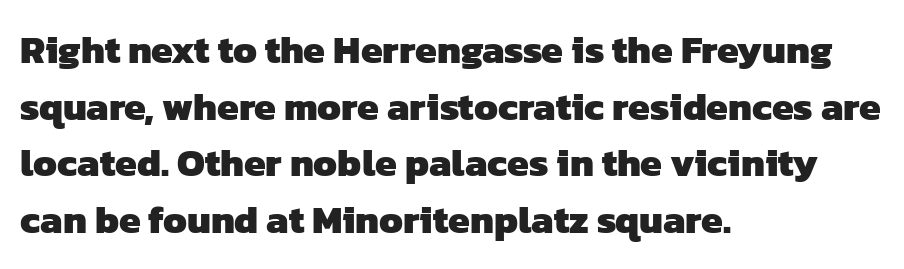
The image shows 39 px heavy sans-serif type; set left-aligned, normal line spacing (1.45x), normal letter spacing, not underlined; low stroke contrast and a medium x-height.
